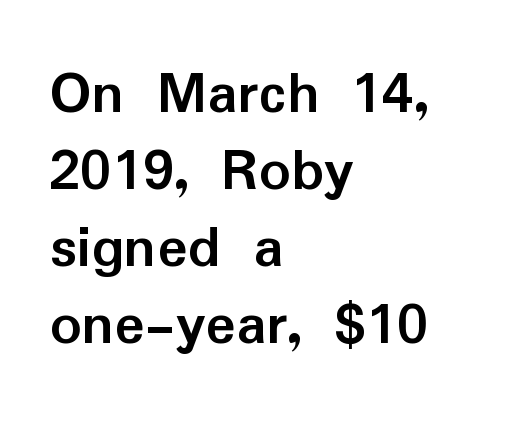
The image shows 63 px semibold sans-serif type, upright; set left-aligned, line spacing 1.22x, normal letter spacing, not underlined; low stroke contrast and a medium x-height.
